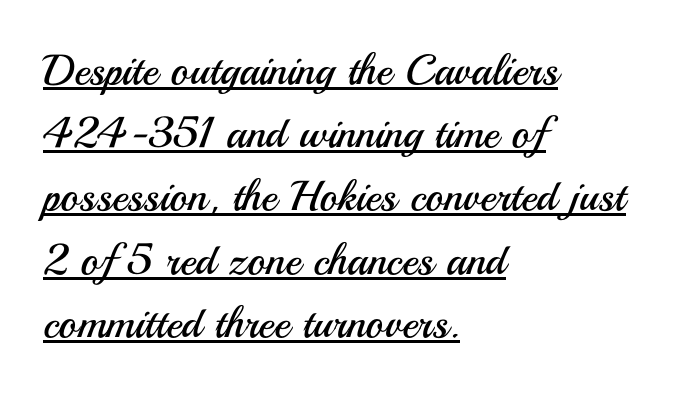
The image shows 43 px regular-weight sans-serif type; set left-aligned, normal line spacing (1.47x), normal letter spacing, underlined; medium stroke contrast and a small x-height.
